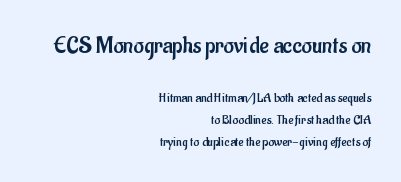
Q: Is the text bold? A: No.
Q: Is the text italic (slanted)? A: No, it is upright.
Q: Is the text underlined? A: No.
Q: How is the paragraph aligned? A: Right-aligned.
Q: Is the spacing between letters normal or unusually wide? A: Normal.
Q: Is the spacing between lines tight, normal or loose? A: Normal.
Q: Which block of text is set in a larger size, the first (top) or the second (bottom)? A: The first (top) one.
